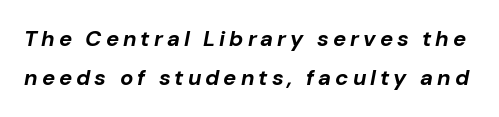
This rendering features lettering with no underline. The font is running at its bold setting. Posture: slanted.
